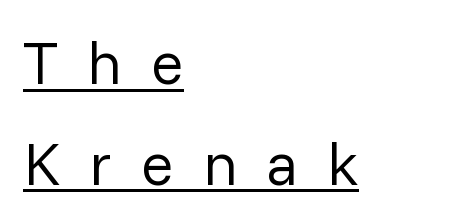
The image shows 61 px regular-weight sans-serif type, upright; set left-aligned, normal line spacing (1.65x), unusually wide letter spacing (+0.47 em), underlined; low stroke contrast and a medium x-height.
